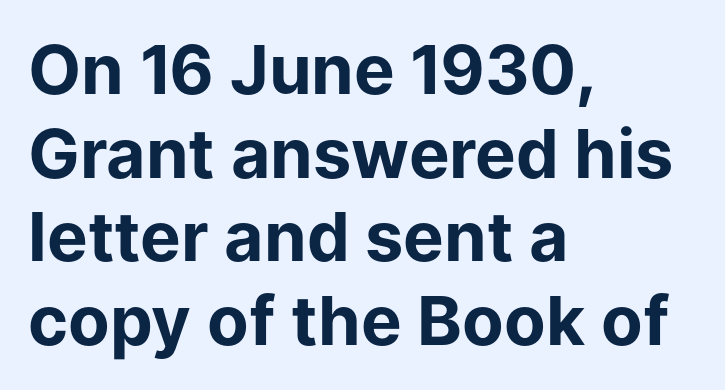
{"serif": "no", "italic": "no", "bold": "yes", "weight": "bold", "width": "normal", "stroke_contrast": "low", "x_height": "medium", "monospaced": "no", "underline": "no", "align": "left", "line_spacing_ratio": 1.23, "letter_spacing": "normal", "letter_spacing_em": 0.0, "glyph_px": 68}
